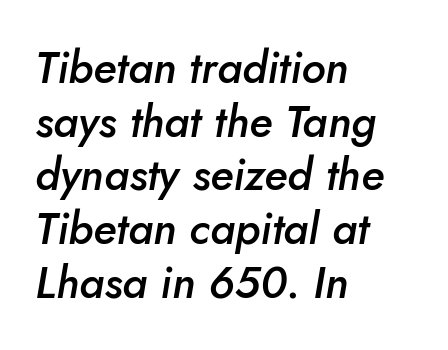
Q: Is the text bold? A: Semi-bold.
Q: Is the text italic (slanted)? A: Yes, it leans right by about 5 degrees.
Q: Is the text underlined? A: No.
Q: How is the paragraph aligned? A: Left-aligned.
Q: Is the spacing between letters normal or unusually wide? A: Normal.
Q: Width (condensed, normal, or wide)? A: Normal.
Q: Stroke contrast? A: Low.
Q: x-height? A: Small.
Q: Monospaced? A: No.
